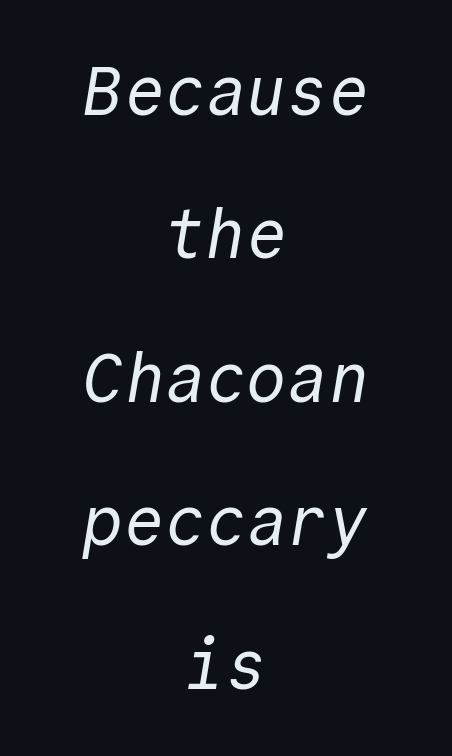
The image shows 68 px regular-weight sans-serif type, monospaced; set centered, loose line spacing (2.11x), normal letter spacing, not underlined; a medium x-height.
